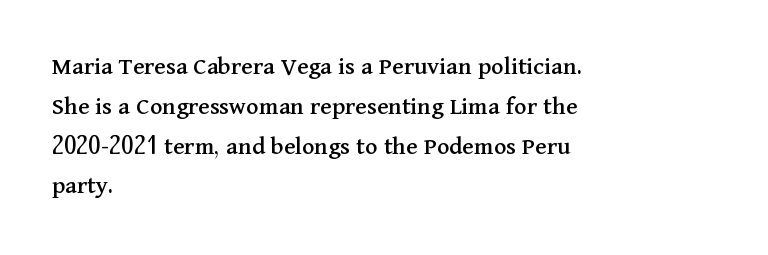
Q: Is the text italic (slanted)? A: No, it is upright.
Q: Is the text underlined? A: No.
Q: How is the paragraph aligned? A: Left-aligned.
Q: Is the spacing between letters normal or unusually wide? A: Normal.
Q: Is the spacing between lines tight, normal or loose? A: Normal.
